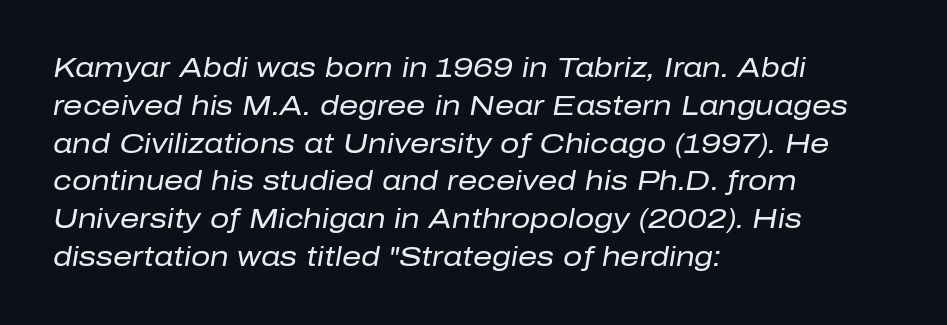
The image shows 27 px text type, italic (leaning right); set left-aligned, normal line spacing (1.4x), normal letter spacing, not underlined.
